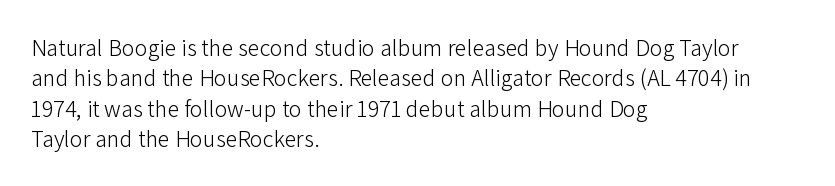
Q: Is the text bold? A: No.
Q: Is the text italic (slanted)? A: No, it is upright.
Q: Is the text underlined? A: No.
Q: How is the paragraph aligned? A: Left-aligned.
Q: Is the spacing between letters normal or unusually wide? A: Normal.
Q: Is the spacing between lines tight, normal or loose? A: Normal.
